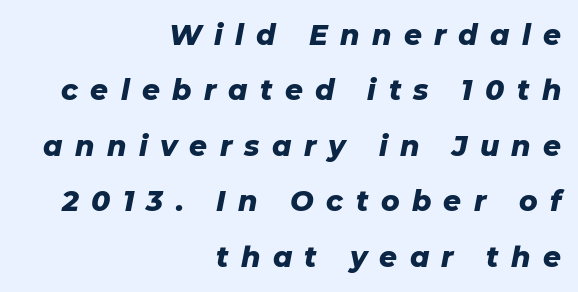
Look at the stroke-to-counter ratio: heavy, a bold. Do the characters align in a grid? No, the font is proportional. Each new line begins a long way beneath the previous one. Letter spacing: wide. Designer's note — italics engaged.
